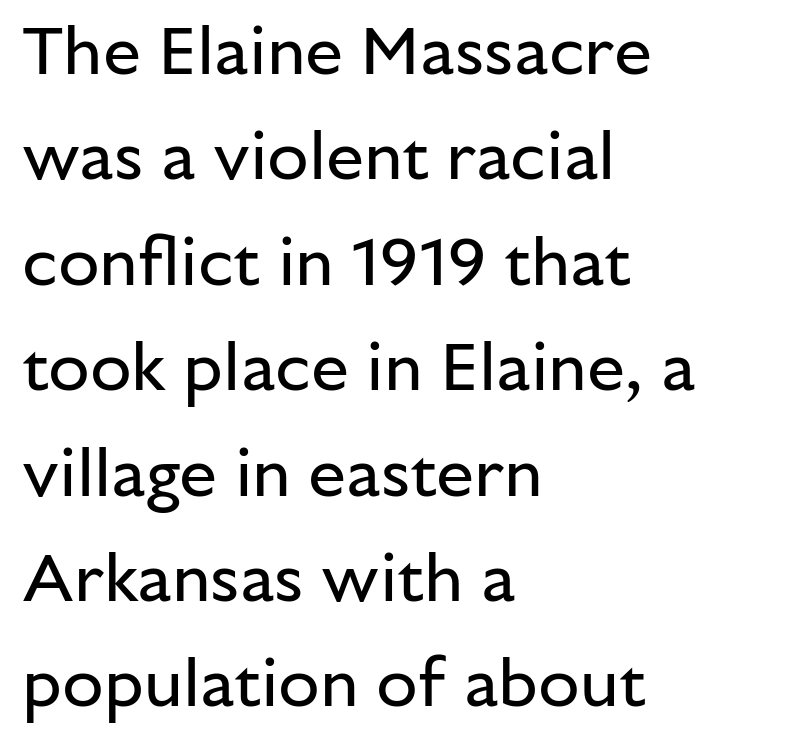
Does the lettering tilt? It doesn't — this is upright. Here the designer chose a conventional face with non-uniform glyph widths. This is not heavy type; no bold has been used. Examine the stroke ends and you'll find no serifs.
